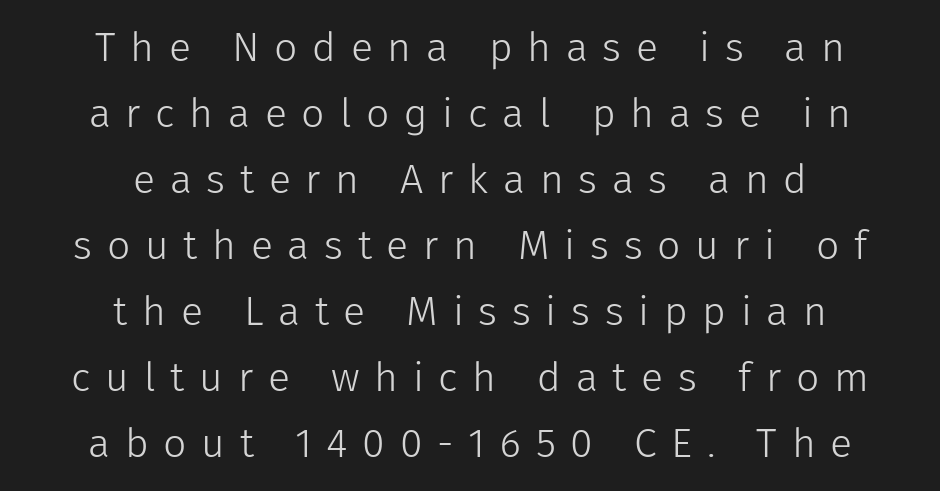
{"serif": "no", "italic": "no", "bold": "no", "weight": "light", "width": "normal", "stroke_contrast": "low", "x_height": "medium", "monospaced": "no", "underline": "no", "align": "center", "line_spacing": "normal", "line_spacing_ratio": 1.61, "letter_spacing": "wide", "letter_spacing_em": 0.36, "glyph_px": 41}
